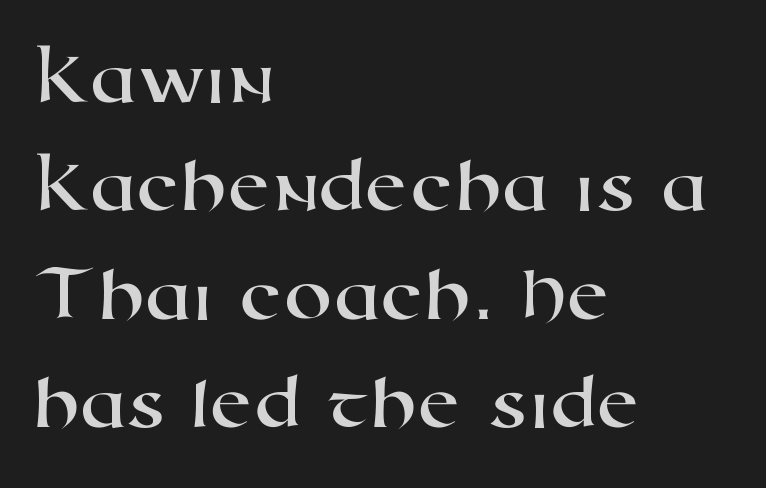
Q: Is the typeface a serif or a sans-serif typeface? A: Sans-serif.
Q: Is the text underlined? A: No.
Q: How is the paragraph aligned? A: Left-aligned.
Q: Is the spacing between letters normal or unusually wide? A: Normal.
Q: Is the spacing between lines tight, normal or loose? A: Normal.
Q: Width (condensed, normal, or wide)? A: Wide.
Q: Stroke contrast? A: High.
Q: x-height? A: Medium.
Q: Monospaced? A: No.
